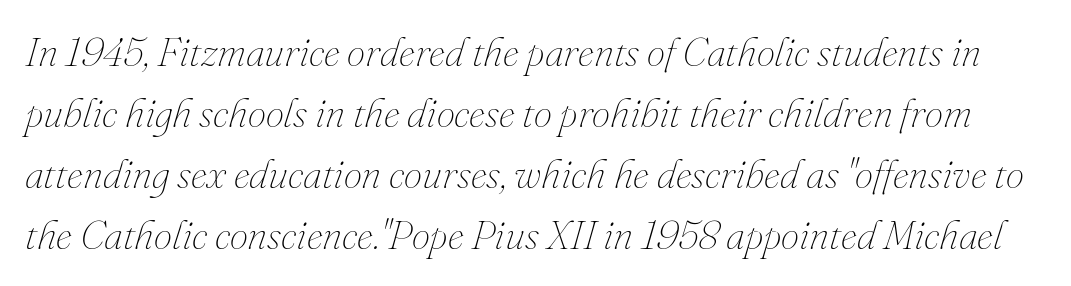
{"italic": "yes", "lean": "right", "slant_degrees": 16, "bold": "no", "weight": "thin", "width": "normal", "stroke_contrast": "medium", "x_height": "small", "monospaced": "no", "underline": "no", "line_spacing": "normal", "line_spacing_ratio": 1.49, "letter_spacing": "normal", "letter_spacing_em": 0.0, "glyph_px": 41}
